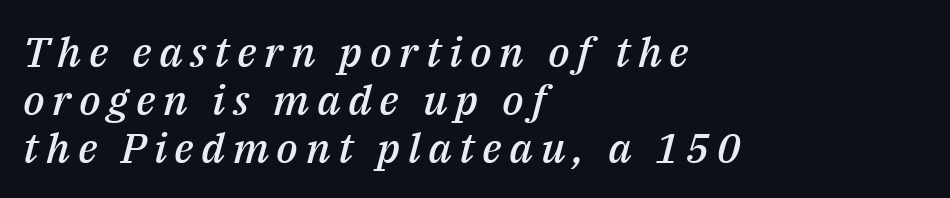
Q: Is the text bold? A: Semi-bold.
Q: Is the text italic (slanted)? A: Yes, it leans right by about 14 degrees.
Q: Is the text underlined? A: No.
Q: How is the paragraph aligned? A: Left-aligned.
Q: Is the spacing between lines tight, normal or loose? A: Tight.
Q: Width (condensed, normal, or wide)? A: Normal.
Q: Stroke contrast? A: Medium.
Q: x-height? A: Medium.
Q: Monospaced? A: No.
